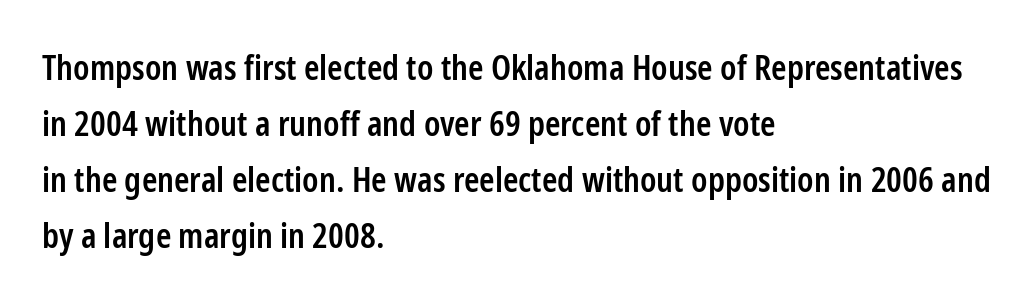
As a designer I'd log this as weight 600, semibold. Unlike a traditional serif, this face leaves its strokes unadorned. The baseline area is clear. If you drew a line through each stem, it would be perfectly vertical.
